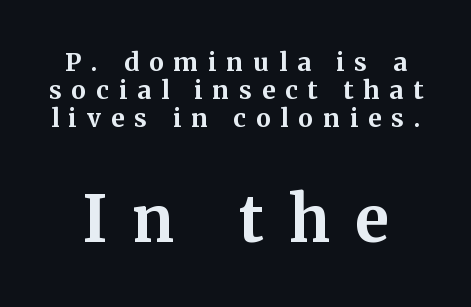
The image shows 63 px bold serif type, upright; set tight line spacing (1.12x), unusually wide letter spacing (+0.4 em), not underlined; the second (bottom) block is 2.52x larger; medium stroke contrast and a medium x-height.
